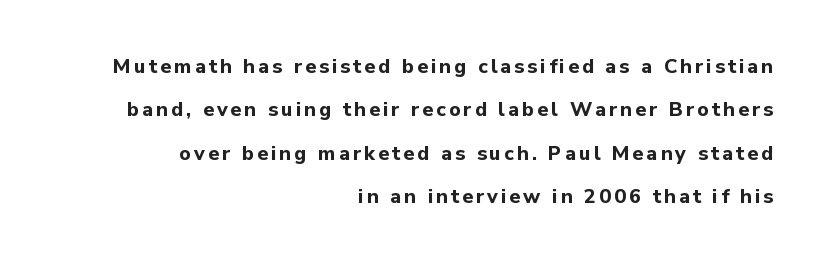
The image shows 20 px bold type, upright; set right-aligned, loose line spacing (2.17x), not underlined.
